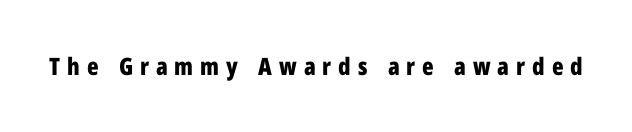
Someone cranked the tracking dial way up on this one. When letters stand straight like this, we call the style roman or upright. Bare-footed words on every line. The strokes are fattened all the way to bold.
